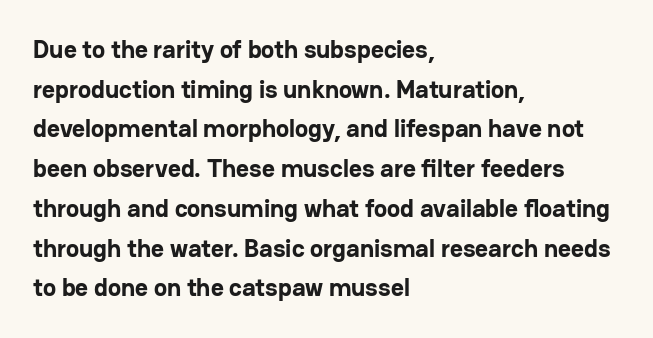
{"italic": "no", "bold": "yes", "underline": "no", "align": "left", "line_spacing": "normal", "line_spacing_ratio": 1.59, "letter_spacing": "normal", "letter_spacing_em": 0.0, "glyph_px": 25}
